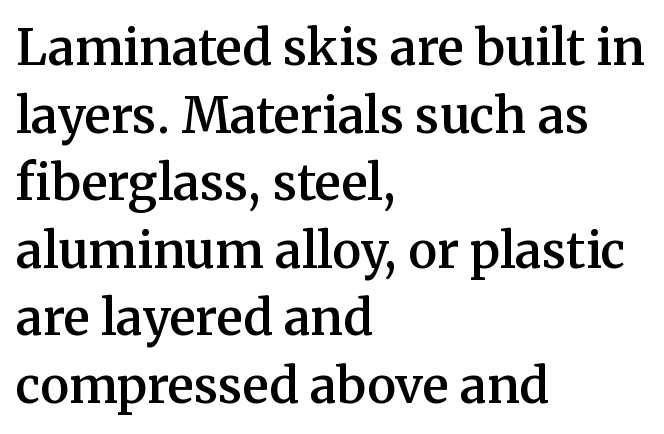
The image shows 49 px semibold serif type, upright; set left-aligned, normal line spacing (1.38x), normal letter spacing, not underlined; medium stroke contrast and a medium x-height.
